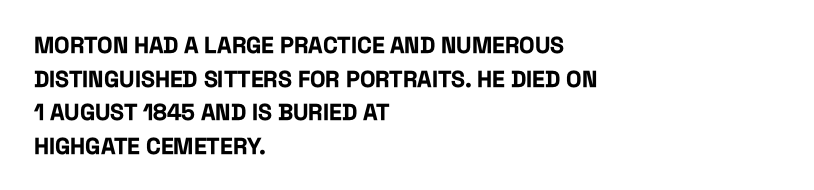
{"italic": "no", "bold": "yes", "underline": "no", "align": "left", "line_spacing": "normal", "line_spacing_ratio": 1.46, "letter_spacing": "normal", "letter_spacing_em": 0.0, "glyph_px": 23}
